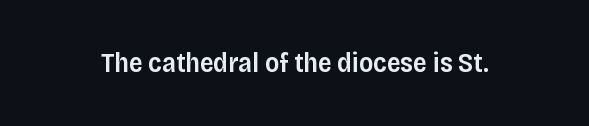
{"italic": "no", "bold": "semi", "underline": "no", "letter_spacing": "normal", "letter_spacing_em": 0.0, "glyph_px": 27}
